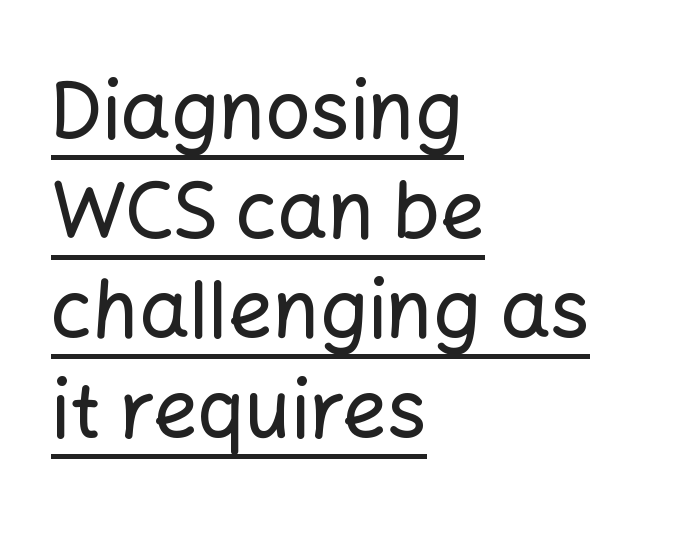
The image shows 79 px sans-serif type, upright; set left-aligned, normal line spacing (1.26x), normal letter spacing, underlined; low stroke contrast and a medium x-height.
